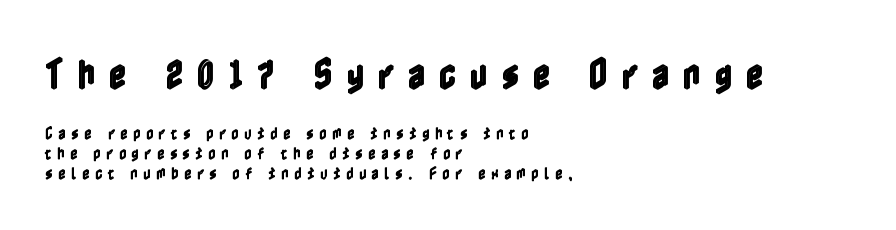
Every row of glyphs begins at an identical x-position on the left. This is roman type, the default non-slanted kind. Unmarked baselines from the first word to the last. Honestly, the letter spacing is so wide it's the main thing you notice. Quick note: interline space is typical. Between these two stacked blocks, the higher one wins on size.
